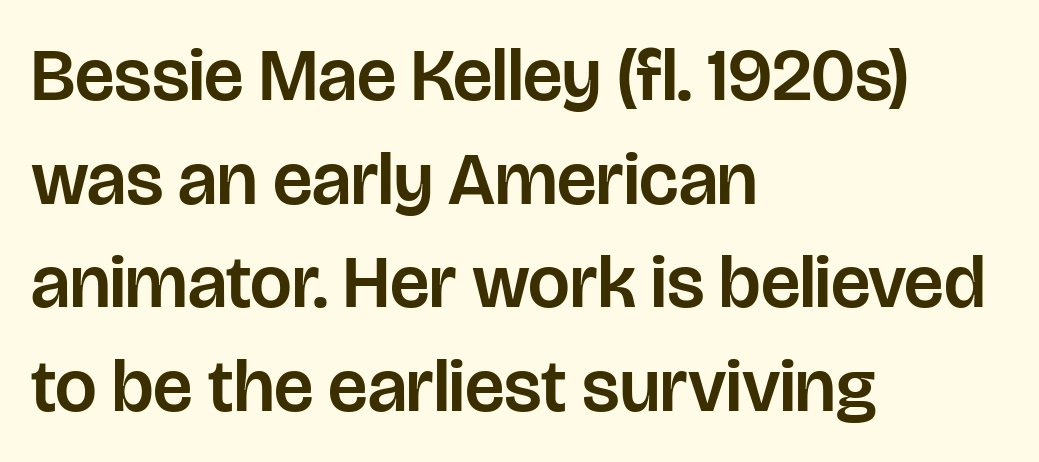
{"serif": "no", "italic": "no", "width": "normal", "stroke_contrast": "low", "x_height": "large", "monospaced": "no", "underline": "no", "align": "left", "line_spacing": "normal", "line_spacing_ratio": 1.4, "letter_spacing": "normal", "letter_spacing_em": 0.0, "glyph_px": 74}
